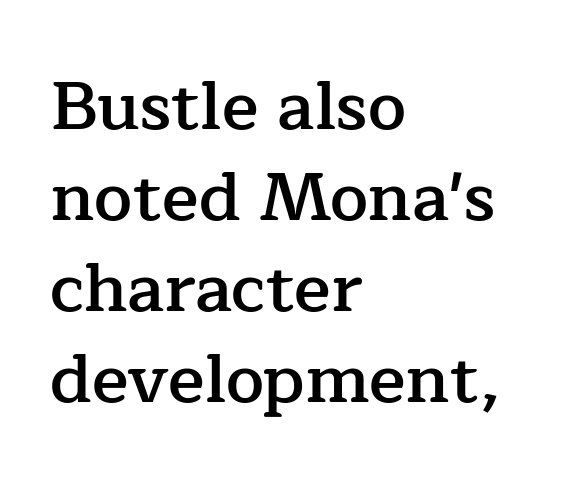
{"serif": "yes", "italic": "no", "bold": "semi", "weight": "semibold", "width": "normal", "stroke_contrast": "low", "x_height": "medium", "monospaced": "no", "underline": "no", "align": "left", "line_spacing": "normal", "line_spacing_ratio": 1.34, "letter_spacing": "normal", "letter_spacing_em": 0.0, "glyph_px": 68}
